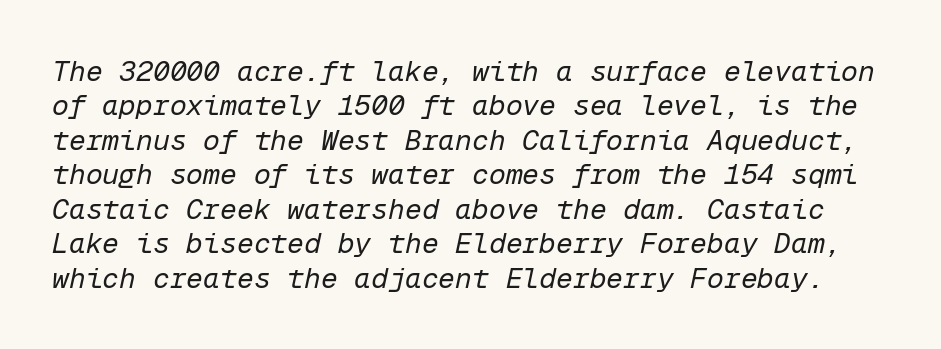
{"italic": "yes", "lean": "right", "slant_degrees": 12, "bold": "no", "weight": "regular", "width": "normal", "stroke_contrast": "low", "x_height": "medium", "monospaced": "yes", "underline": "no", "line_spacing_ratio": 1.23, "letter_spacing": "normal", "letter_spacing_em": 0.0, "glyph_px": 28}
